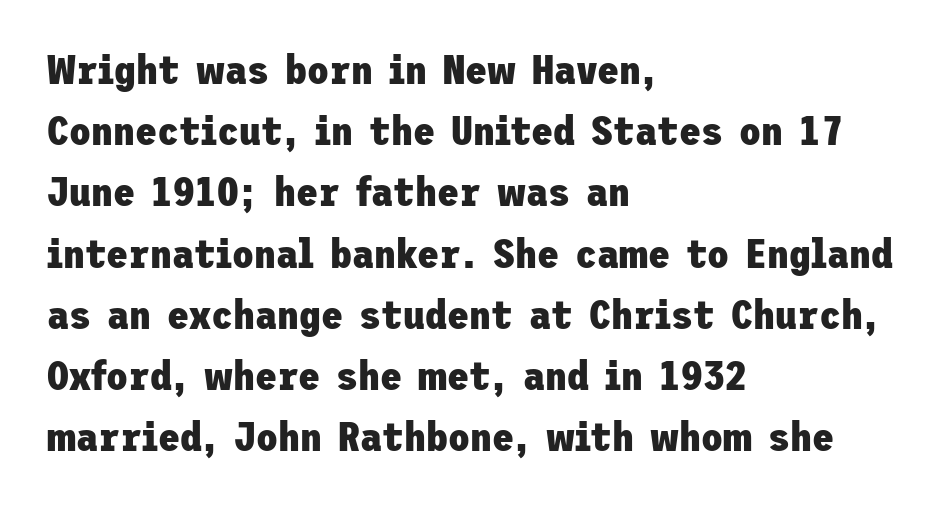
Students, observe: this is what conventionally led text looks like. What kind of face is this? One without serifs — a sans. Spacing between characters is what you'd get straight out of the box. The rendering anchors every line to the left-hand side. It's the straight-up-and-down kind of type.
